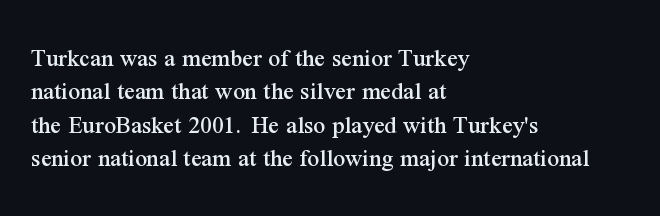
Beneath every word, the page is bare. Evenly set lines give the paragraph a standard silhouette. The compositor pushed each line to the left boundary. Spacing between characters is what you'd get straight out of the box. When letters stand straight like this, we call the style roman or upright.
